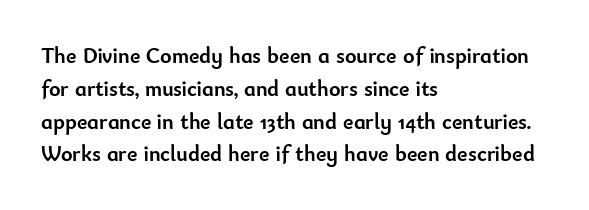
{"italic": "no", "bold": "yes", "underline": "no", "align": "left", "line_spacing": "normal", "line_spacing_ratio": 1.49, "letter_spacing": "normal", "letter_spacing_em": 0.0, "glyph_px": 22}
